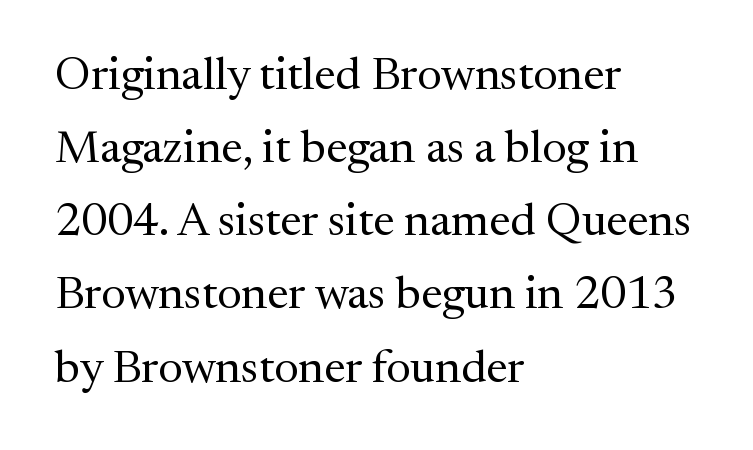
Q: Is the text bold? A: No.
Q: Is the text italic (slanted)? A: No, it is upright.
Q: Is the typeface a serif or a sans-serif typeface? A: Serif.
Q: Is the text underlined? A: No.
Q: How is the paragraph aligned? A: Left-aligned.
Q: Is the spacing between letters normal or unusually wide? A: Normal.
Q: Is the spacing between lines tight, normal or loose? A: Normal.
Q: Width (condensed, normal, or wide)? A: Normal.
Q: Stroke contrast? A: Medium.
Q: x-height? A: Medium.
Q: Monospaced? A: No.
